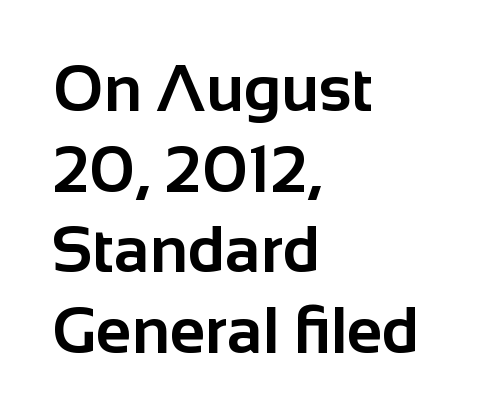
Q: Is the text bold? A: Yes.
Q: Is the text italic (slanted)? A: No, it is upright.
Q: Is the typeface a serif or a sans-serif typeface? A: Sans-serif.
Q: Is the text underlined? A: No.
Q: How is the paragraph aligned? A: Left-aligned.
Q: Is the spacing between letters normal or unusually wide? A: Normal.
Q: Width (condensed, normal, or wide)? A: Normal.
Q: Stroke contrast? A: Low.
Q: x-height? A: Medium.
Q: Monospaced? A: No.
